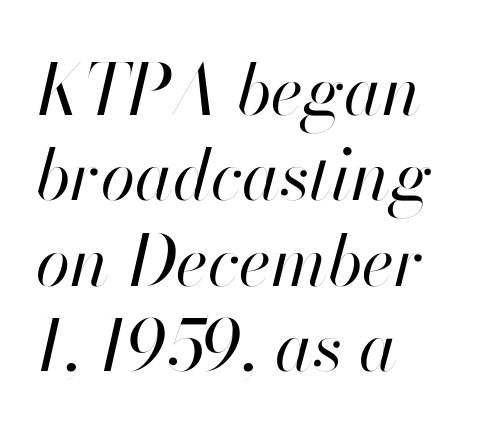
The image shows 70 px regular-weight type, italic (leaning right); set left-aligned, line spacing 1.22x, normal letter spacing, not underlined; high stroke contrast and a small x-height.
